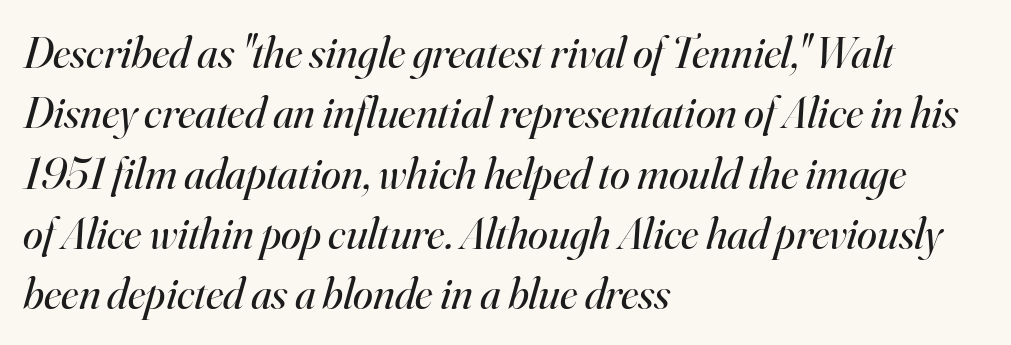
The passage shown has conventional tracking throughout. Caption: face not bold, strokes unweighted. The foot of each line stays bare and open. Yep, that's italic — everything's leaning. Notice how descenders clear the ascenders below comfortably — that's standard leading.
